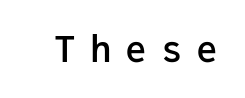
Look at the tracking — it's clearly loosened, letters drifting apart. Font category for this specimen: sans-serif. The space beneath each line is pristine and unruled. The letters march in equal steps, a hallmark of fixed-pitch type.
